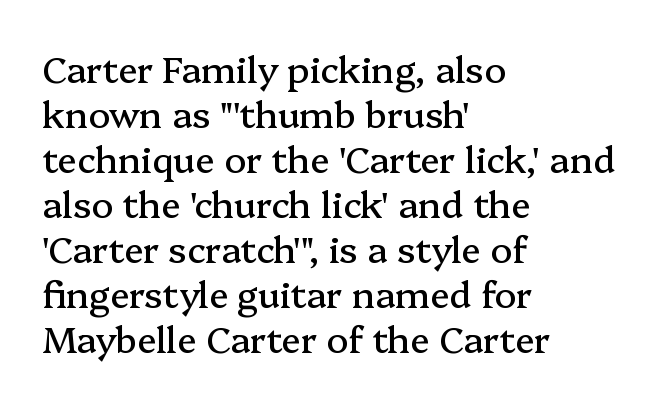
The image shows 36 px serif type, upright; set left-aligned, normal line spacing (1.25x), normal letter spacing, not underlined; medium stroke contrast and a medium x-height.
